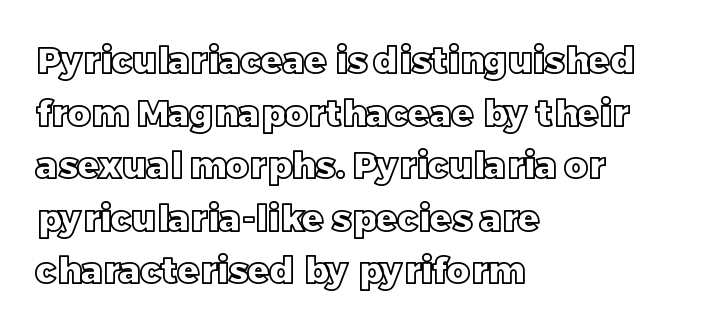
{"italic": "no", "width": "normal", "x_height": "large", "monospaced": "no", "underline": "no", "align": "left", "line_spacing": "normal", "line_spacing_ratio": 1.46, "letter_spacing": "normal", "letter_spacing_em": 0.0, "glyph_px": 36}
